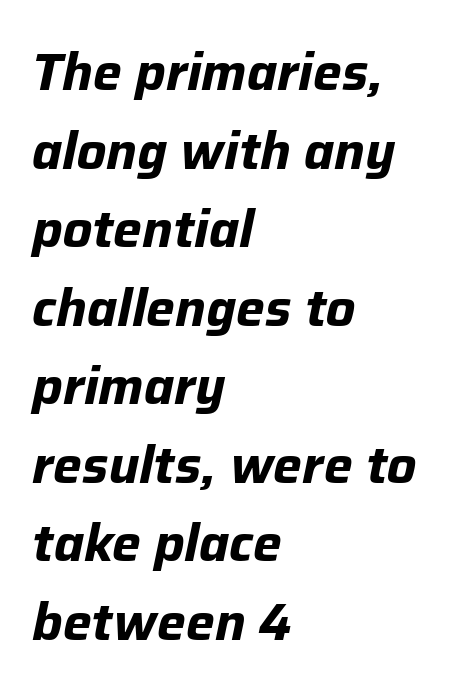
Q: Is the text bold? A: Yes.
Q: Is the text italic (slanted)? A: Yes, it leans right by about 12 degrees.
Q: Is the text underlined? A: No.
Q: How is the paragraph aligned? A: Left-aligned.
Q: Is the spacing between letters normal or unusually wide? A: Normal.
Q: Is the spacing between lines tight, normal or loose? A: Normal.
Q: Width (condensed, normal, or wide)? A: Normal.
Q: Stroke contrast? A: Low.
Q: x-height? A: Medium.
Q: Monospaced? A: No.
